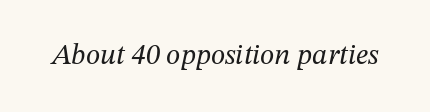
In terms of letterspacing, this is plain default setting. The letters are slanted; this is an italic face. Clear beneath every line of the passage. Think of a printed novel: that variable character pitch is what you see here.
